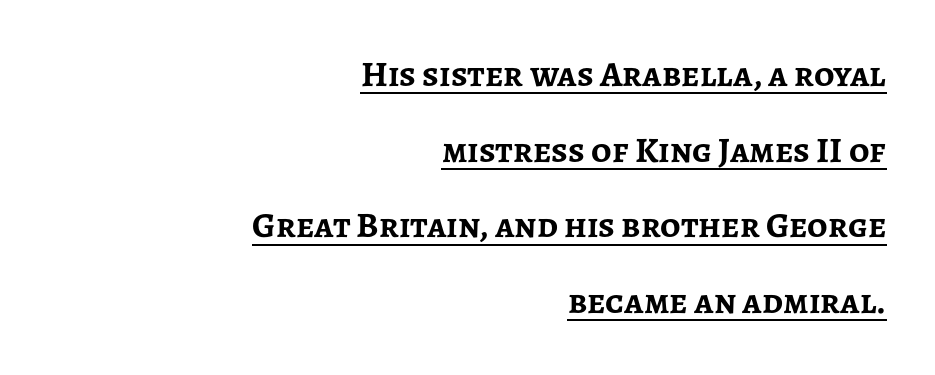
The image shows 36 px semibold sans-serif type, upright; set right-aligned, loose line spacing (2.1x), normal letter spacing, underlined; low stroke contrast and a medium x-height.
